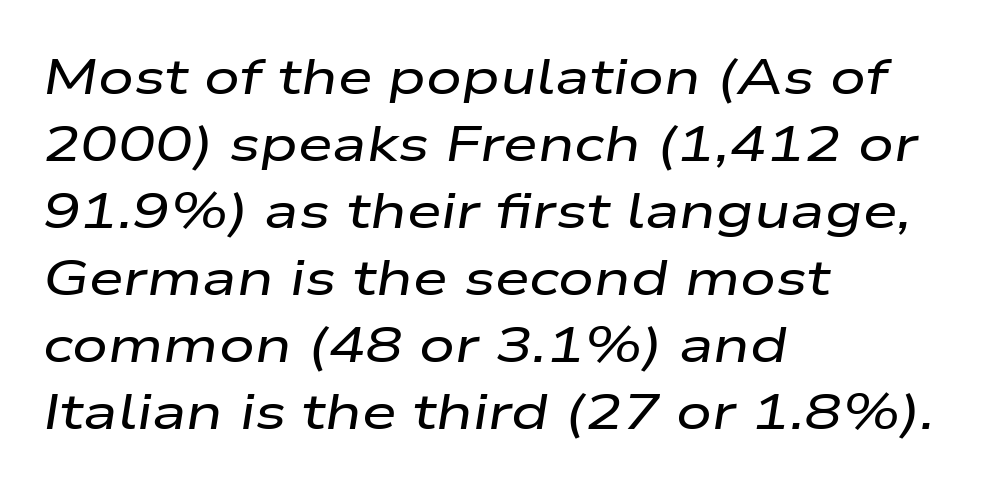
Q: Is the text italic (slanted)? A: Yes, it leans right by about 9 degrees.
Q: Is the text underlined? A: No.
Q: How is the paragraph aligned? A: Left-aligned.
Q: Is the spacing between letters normal or unusually wide? A: Normal.
Q: Is the spacing between lines tight, normal or loose? A: Normal.
Q: Width (condensed, normal, or wide)? A: Wide.
Q: Stroke contrast? A: Low.
Q: x-height? A: Medium.
Q: Monospaced? A: No.
